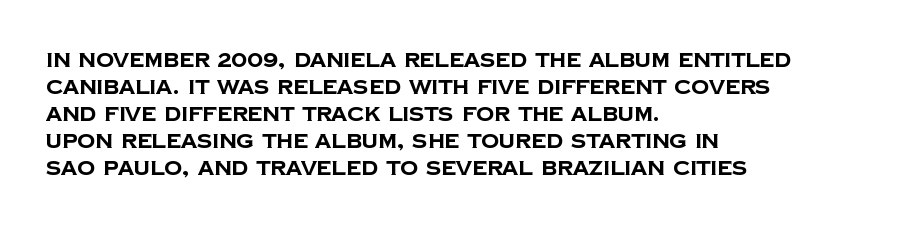
Q: Is the text bold? A: Yes.
Q: Is the text underlined? A: No.
Q: How is the paragraph aligned? A: Left-aligned.
Q: Is the spacing between letters normal or unusually wide? A: Normal.
Q: Is the spacing between lines tight, normal or loose? A: Normal.
